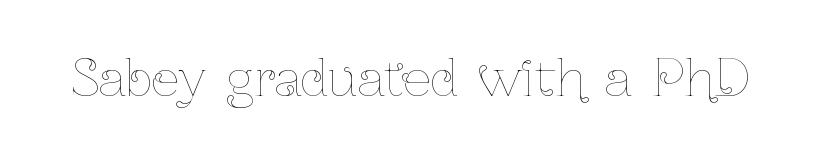
Italic: no, the glyphs are upright roman. Spacing verdict: proportional, widths tailored to each character. Unbolded letterforms with no extra heft. Descender tails drop into unmarked territory. Letter spacing: default.
